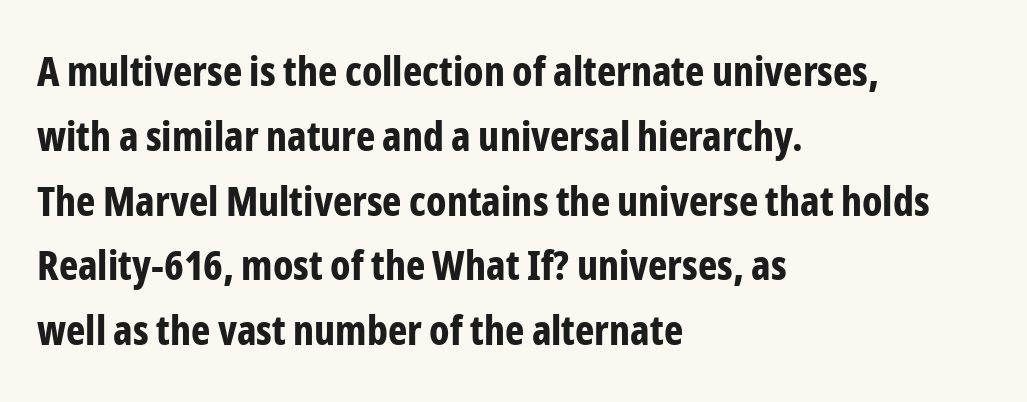
{"serif": "no", "italic": "no", "bold": "yes", "weight": "bold", "width": "condensed", "stroke_contrast": "low", "x_height": "medium", "monospaced": "no", "underline": "no", "align": "left", "line_spacing": "normal", "line_spacing_ratio": 1.58, "letter_spacing": "normal", "letter_spacing_em": 0.0, "glyph_px": 41}
